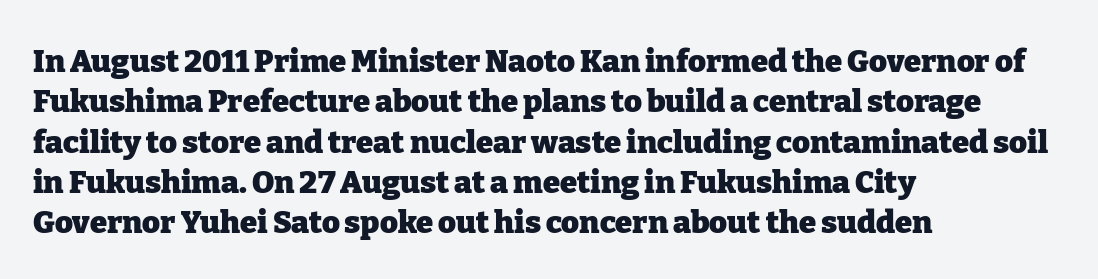
The image shows 31 px heavy serif type, upright; set left-aligned, normal line spacing (1.3x), normal letter spacing, not underlined; low stroke contrast and a medium x-height.
